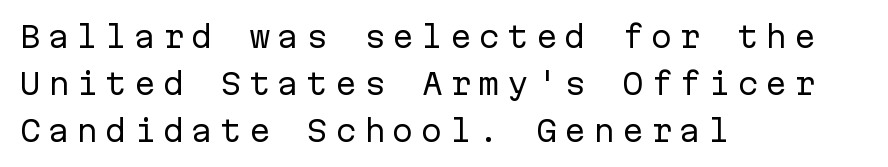
The image shows 29 px regular-weight sans-serif type, upright, monospaced; set left-aligned, normal line spacing (1.62x), unusually wide letter spacing (+0.24 em), not underlined; low stroke contrast and a medium x-height.
